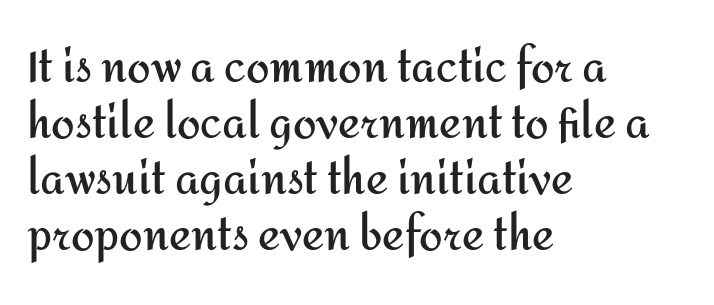
The characters look thick and weighty, a clear bold. If you drew a ruler down the left edge, every line would touch it. The gaps between neighbouring characters are ordinary and unremarkable. Unlike a traditional serif, this face leaves its strokes unadorned.
